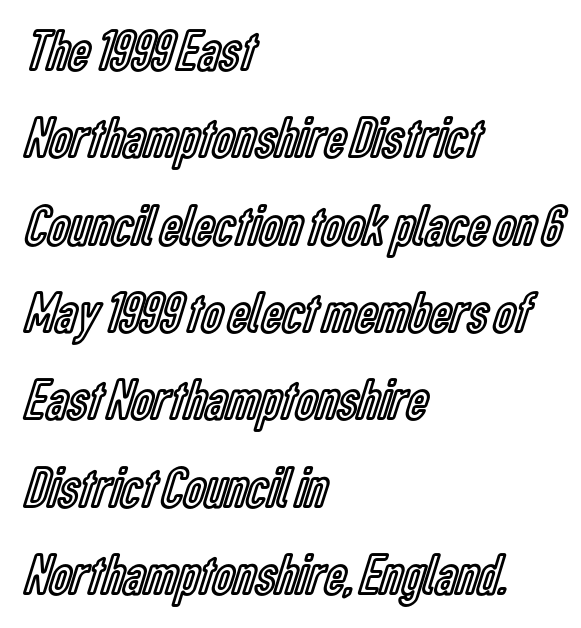
Q: Is the text italic (slanted)? A: Yes.
Q: Is the text underlined? A: No.
Q: How is the paragraph aligned? A: Left-aligned.
Q: Is the spacing between letters normal or unusually wide? A: Normal.
Q: Is the spacing between lines tight, normal or loose? A: Normal.
Q: Width (condensed, normal, or wide)? A: Condensed.
Q: x-height? A: Medium.
Q: Monospaced? A: No.
